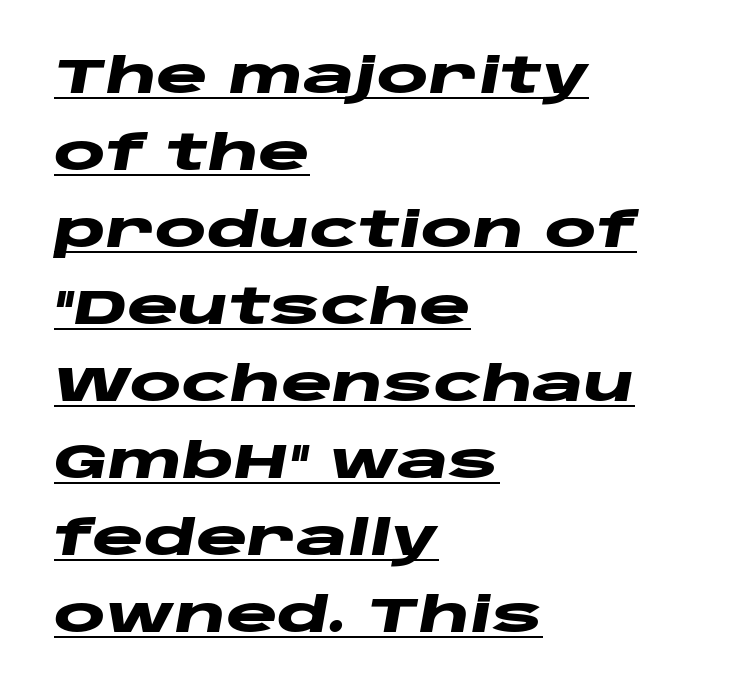
{"italic": "yes", "lean": "right", "slant_degrees": 10, "bold": "yes", "weight": "heavy", "width": "wide", "stroke_contrast": "low", "x_height": "large", "monospaced": "no", "underline": "yes", "align": "left", "line_spacing": "normal", "line_spacing_ratio": 1.57, "letter_spacing": "normal", "letter_spacing_em": 0.0, "glyph_px": 49}
